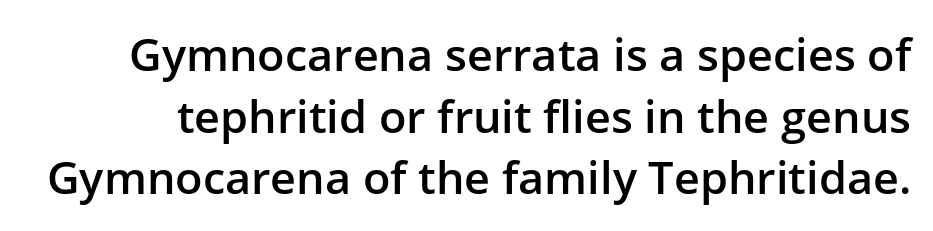
Q: Is the text bold? A: Semi-bold.
Q: Is the text italic (slanted)? A: No, it is upright.
Q: Is the typeface a serif or a sans-serif typeface? A: Sans-serif.
Q: Is the text underlined? A: No.
Q: Is the spacing between letters normal or unusually wide? A: Normal.
Q: Is the spacing between lines tight, normal or loose? A: Normal.
Q: Width (condensed, normal, or wide)? A: Normal.
Q: Stroke contrast? A: Low.
Q: x-height? A: Medium.
Q: Monospaced? A: No.
